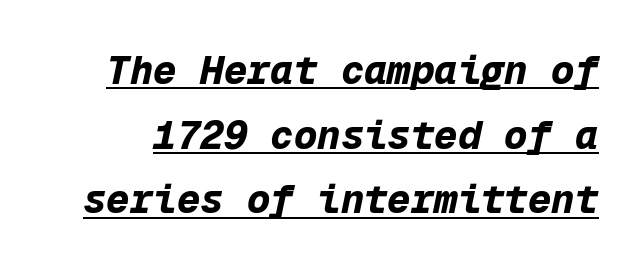
{"italic": "yes", "lean": "right", "slant_degrees": 12, "bold": "yes", "weight": "bold", "width": "normal", "stroke_contrast": "low", "x_height": "medium", "monospaced": "yes", "underline": "yes", "line_spacing": "normal", "line_spacing_ratio": 1.66, "letter_spacing": "normal", "letter_spacing_em": 0.0, "glyph_px": 39}
